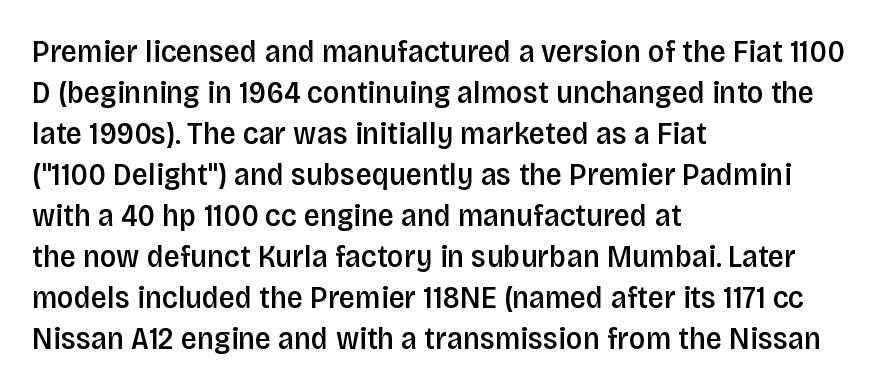
{"serif": "no", "italic": "no", "bold": "semi", "weight": "semibold", "width": "condensed", "stroke_contrast": "low", "x_height": "large", "monospaced": "no", "underline": "no", "align": "left", "line_spacing": "normal", "line_spacing_ratio": 1.28, "letter_spacing": "normal", "letter_spacing_em": 0.0, "glyph_px": 32}
